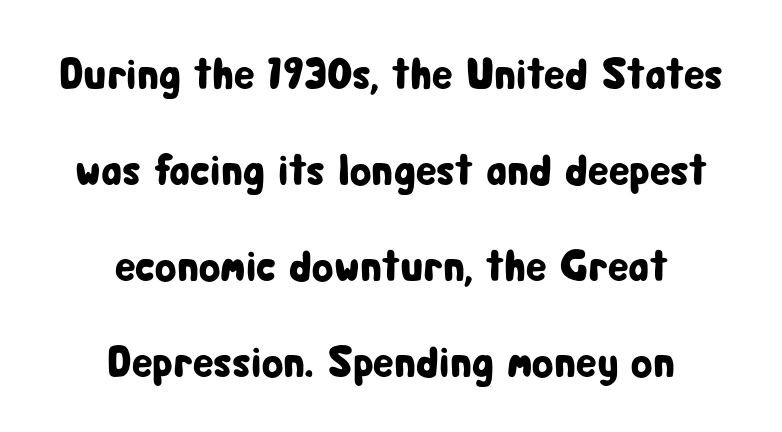
{"serif": "no", "italic": "no", "width": "condensed", "stroke_contrast": "low", "x_height": "medium", "monospaced": "no", "underline": "no", "align": "center", "line_spacing": "loose", "line_spacing_ratio": 2.18, "letter_spacing": "normal", "letter_spacing_em": 0.0, "glyph_px": 44}
